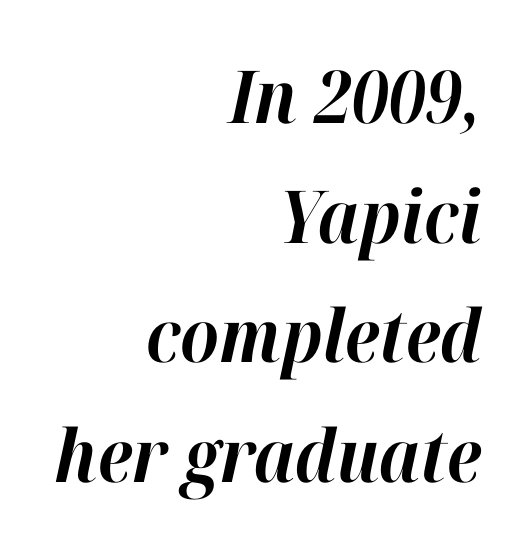
The lines in this sample share a right terminus and differ only in where they begin. Line spacing here is normal. The passage shown is typed in a proportional face where columns would drift. Descenders hang freely into open space.
